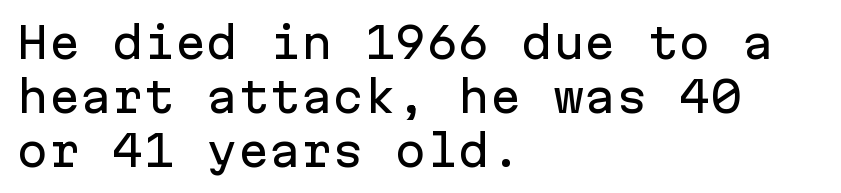
Q: Is the text italic (slanted)? A: No, it is upright.
Q: Is the typeface a serif or a sans-serif typeface? A: Sans-serif.
Q: Is the text underlined? A: No.
Q: How is the paragraph aligned? A: Left-aligned.
Q: Is the spacing between letters normal or unusually wide? A: Normal.
Q: Is the spacing between lines tight, normal or loose? A: Normal.
Q: Width (condensed, normal, or wide)? A: Normal.
Q: Stroke contrast? A: Low.
Q: x-height? A: Medium.
Q: Monospaced? A: Yes.
